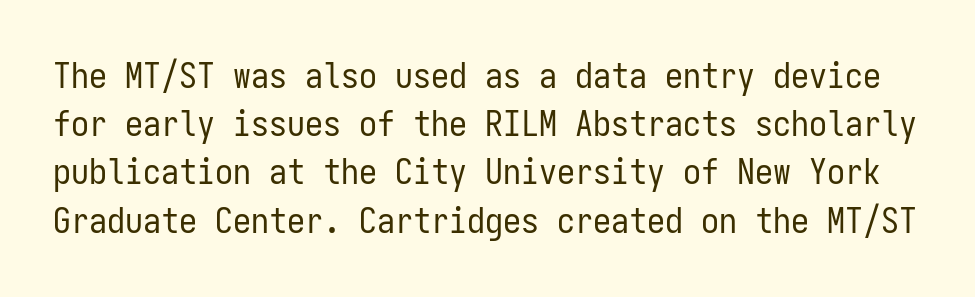
The characters display no serif detailing; their extremities are plain. The rows are spaced the way most documents space them. The letters sit at their default tracking, neither squeezed nor spread. Nope, not italic — everything's standing straight. Here the designer chose a console-style face with uniform glyph widths. The space beneath each line is pristine and unruled.
